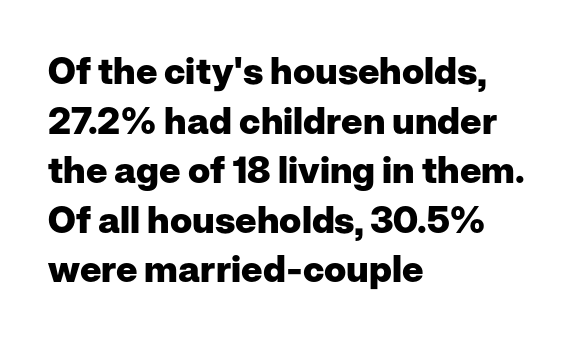
The image shows 37 px heavy sans-serif type, upright; set left-aligned, normal line spacing (1.34x), normal letter spacing, not underlined; low stroke contrast and a medium x-height.
